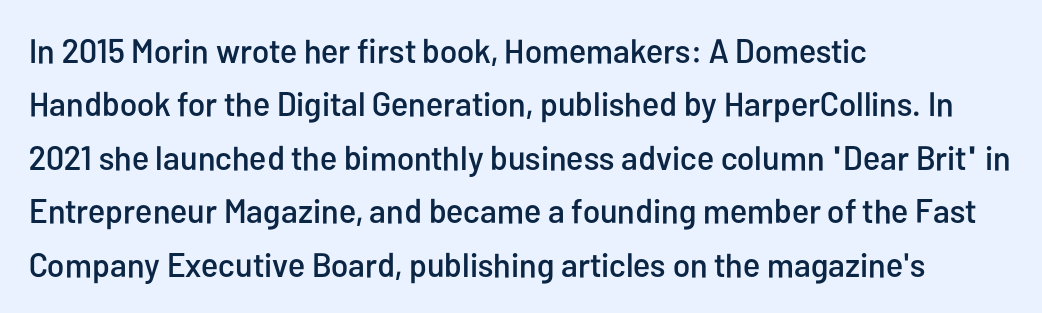
A normal amount of white space separates one row of letters from the next. Spacing verdict: proportional, widths tailored to each character. The lines in this sample share a left origin and differ only in where they stop. The strip under each line holds only bare page.
